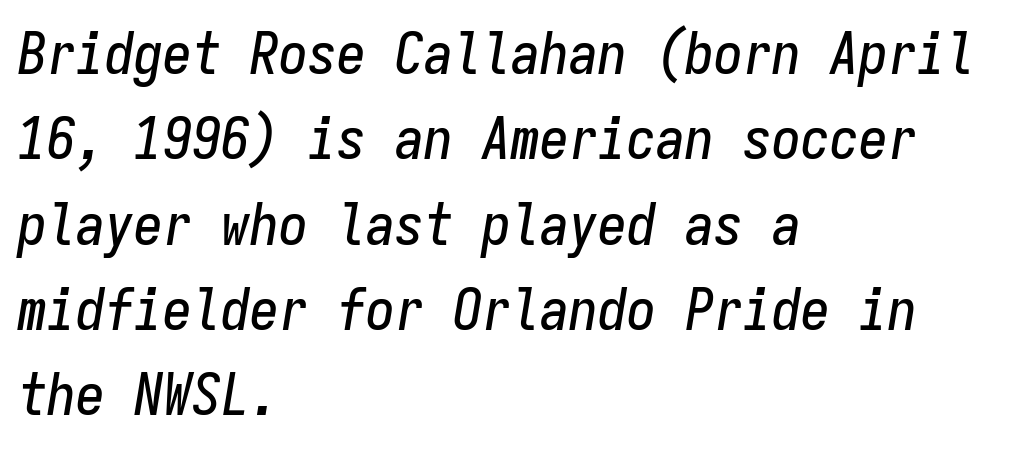
The designer left line spacing at the default. Caption: standard tracking, unaltered. Caption: multi-line text, flush left, ragged right. The glyphs are unaccompanied by any horizontal stroke below them.
